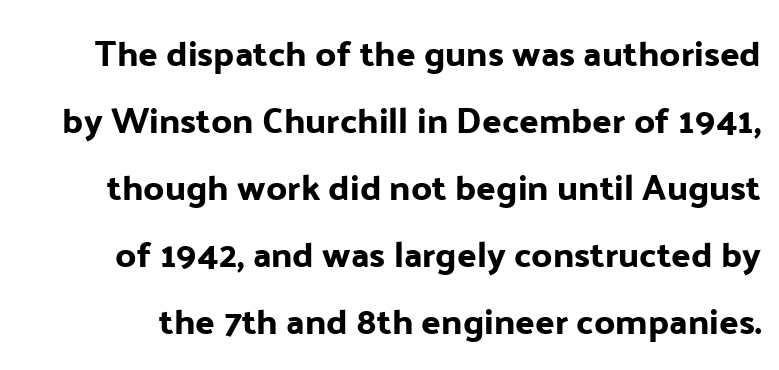
{"serif": "no", "italic": "no", "width": "normal", "stroke_contrast": "low", "x_height": "medium", "monospaced": "no", "underline": "no", "line_spacing_ratio": 1.86, "letter_spacing": "normal", "letter_spacing_em": 0.0, "glyph_px": 36}
